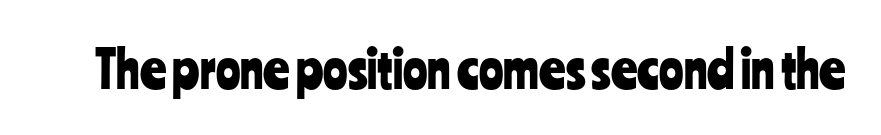
The image shows 51 px condensed sans-serif type, upright; set normal letter spacing, not underlined; low stroke contrast and a medium x-height.
